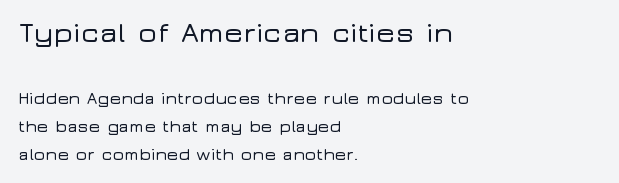
The lettering holds an erect, upright posture throughout. No extra tracking has been applied to these lines. The leading is moderate, giving the passage an even texture. The first block has been scaled up relative to the second. The paragraph has a hard left edge and a soft right edge.
